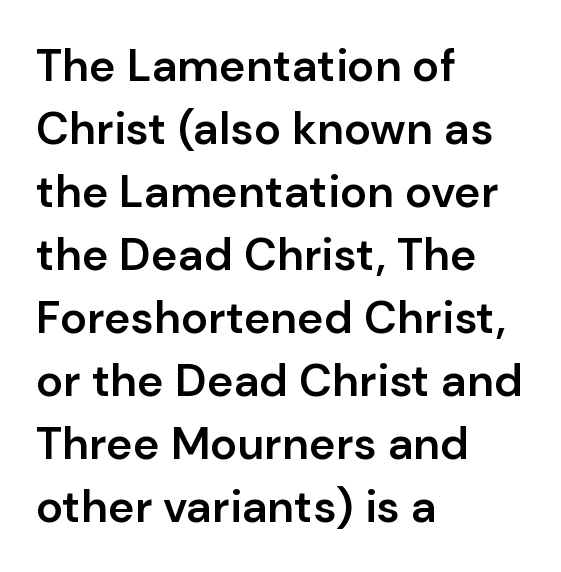
The image shows 45 px semibold sans-serif type, upright; set left-aligned, normal line spacing (1.4x), normal letter spacing, not underlined; low stroke contrast and a medium x-height.
